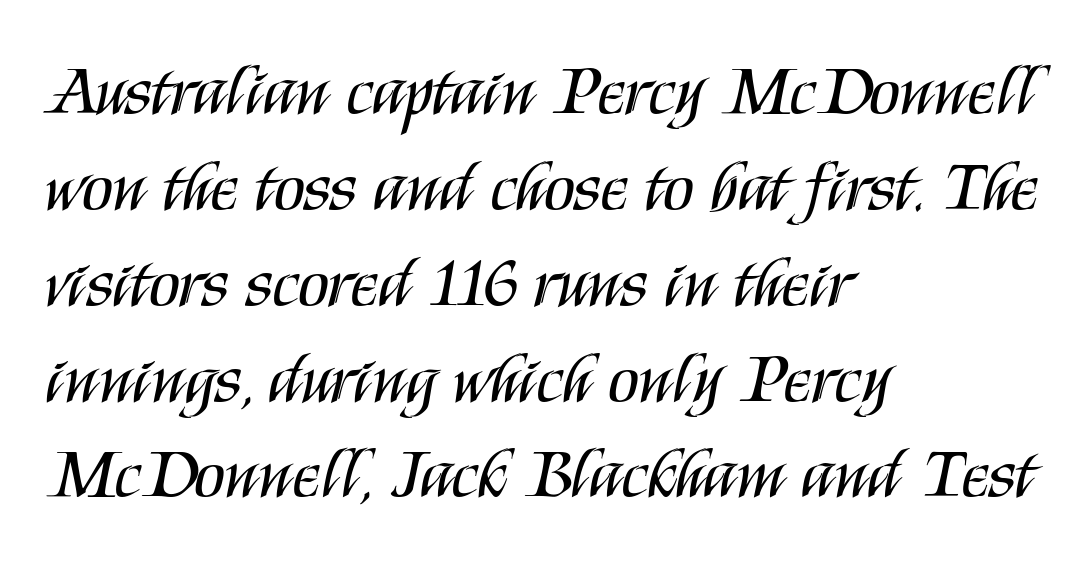
Q: Is the text bold? A: No.
Q: Is the text italic (slanted)? A: Yes.
Q: Is the typeface a serif or a sans-serif typeface? A: Sans-serif.
Q: Is the text underlined? A: No.
Q: How is the paragraph aligned? A: Left-aligned.
Q: Is the spacing between letters normal or unusually wide? A: Normal.
Q: Is the spacing between lines tight, normal or loose? A: Normal.
Q: Width (condensed, normal, or wide)? A: Condensed.
Q: Stroke contrast? A: Medium.
Q: x-height? A: Large.
Q: Monospaced? A: No.
